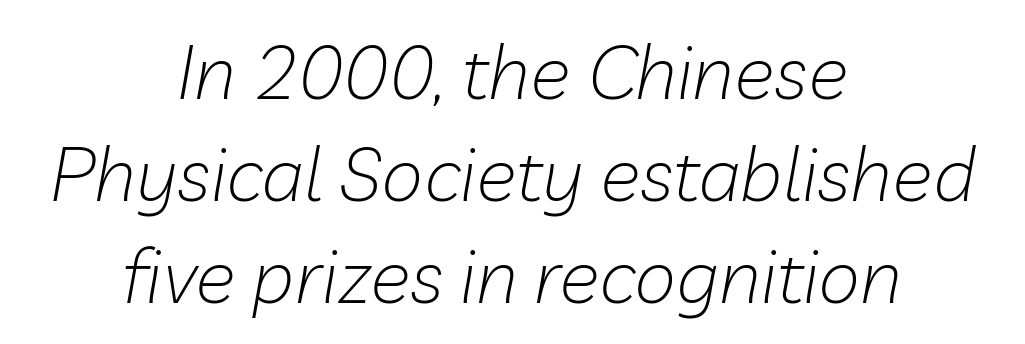
Line starts and ends both wander, symmetrically. The font's italic variant was chosen for this text. On a weight scale, this lands at 450 or below. This sample uses plain, unmodified letter spacing. The rendering uses a moderate line-height, typical for paragraphs. A typesetter would call this proportional, since set widths differ per character.
